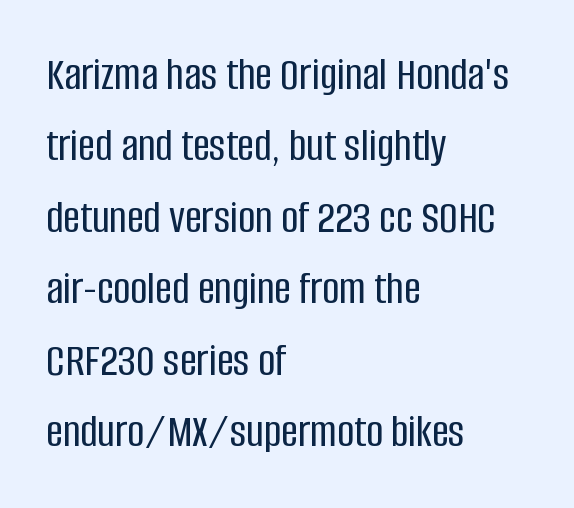
Q: Is the text italic (slanted)? A: No, it is upright.
Q: Is the typeface a serif or a sans-serif typeface? A: Sans-serif.
Q: Is the text underlined? A: No.
Q: How is the paragraph aligned? A: Left-aligned.
Q: Is the spacing between letters normal or unusually wide? A: Normal.
Q: Is the spacing between lines tight, normal or loose? A: Normal.
Q: Width (condensed, normal, or wide)? A: Condensed.
Q: Stroke contrast? A: Low.
Q: x-height? A: Large.
Q: Monospaced? A: No.
